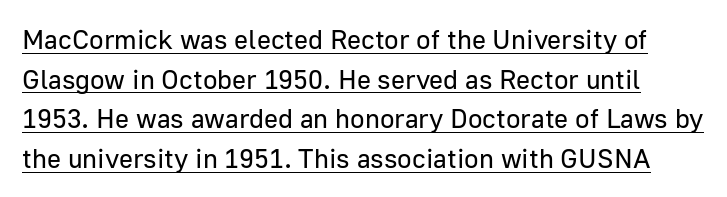
{"italic": "no", "bold": "no", "underline": "yes", "line_spacing": "normal", "line_spacing_ratio": 1.47, "letter_spacing": "normal", "letter_spacing_em": 0.0, "glyph_px": 27}
